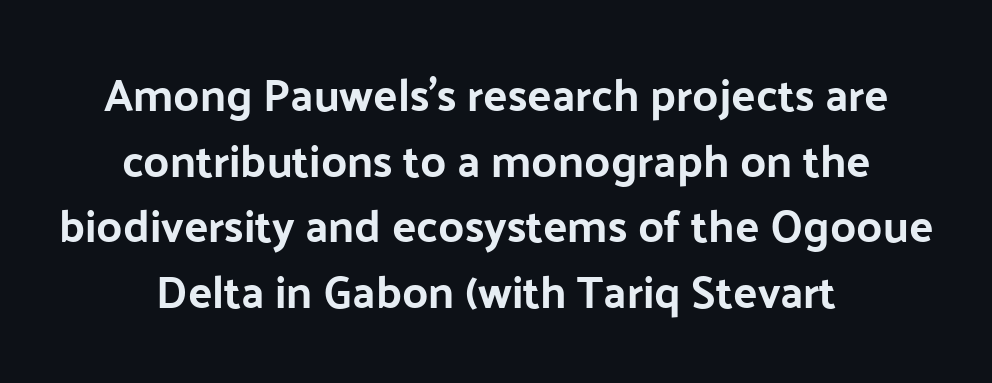
Q: Is the text bold? A: Yes.
Q: Is the text italic (slanted)? A: No, it is upright.
Q: Is the typeface a serif or a sans-serif typeface? A: Sans-serif.
Q: Is the text underlined? A: No.
Q: How is the paragraph aligned? A: Centered.
Q: Is the spacing between letters normal or unusually wide? A: Normal.
Q: Is the spacing between lines tight, normal or loose? A: Normal.
Q: Width (condensed, normal, or wide)? A: Normal.
Q: Stroke contrast? A: Low.
Q: x-height? A: Medium.
Q: Monospaced? A: No.
